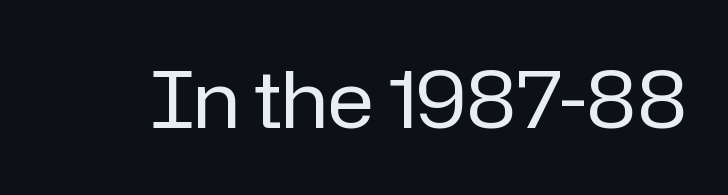
Posture: straight, roman, zero tilt. Ink coverage per letter is moderate at most. Here the designer chose a conventional face with non-uniform glyph widths. This is sans-serif lettering, the kind often seen on screens and signage. What stands out about the letter spacing? Nothing — it is the standard amount.
